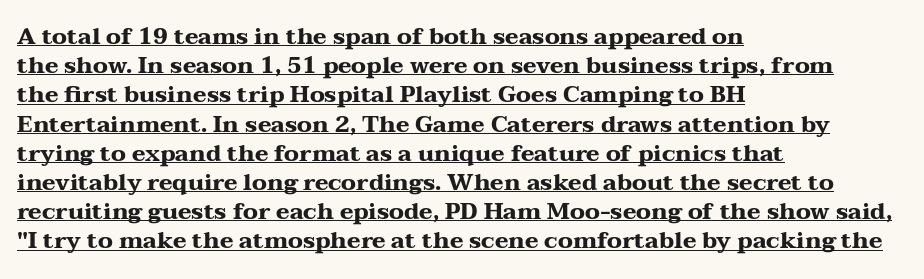
The image shows 23 px bold type, upright; set left-aligned, normal line spacing (1.27x), normal letter spacing, underlined.
